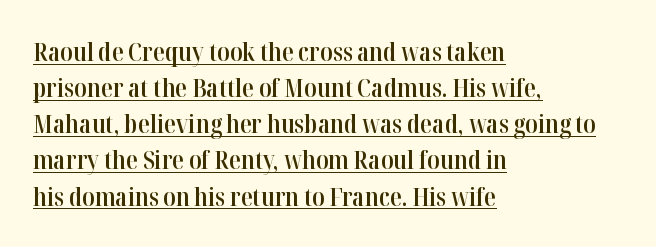
When letters stand straight like this, we call the style roman or upright. A typesetter would call this leading conventional body-copy spacing. Look at the stroke-to-counter ratio: somewhat heavy, a semibold. The letters sit at their default tracking, neither squeezed nor spread. Every word sits above its own underline. Teacher's note: observe the even left margin — that is flush-left alignment.
